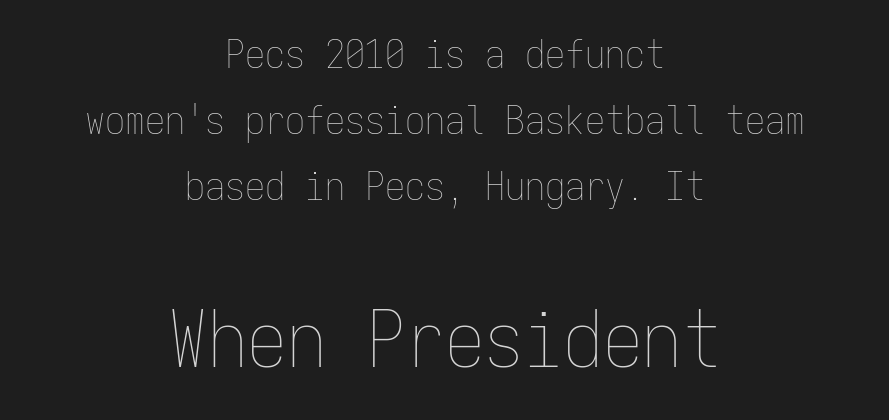
The image shows 79 px thin, condensed type, upright, monospaced; set centered, normal line spacing (1.65x), normal letter spacing, not underlined; the second (bottom) block is 1.98x larger; low stroke contrast and a medium x-height.
